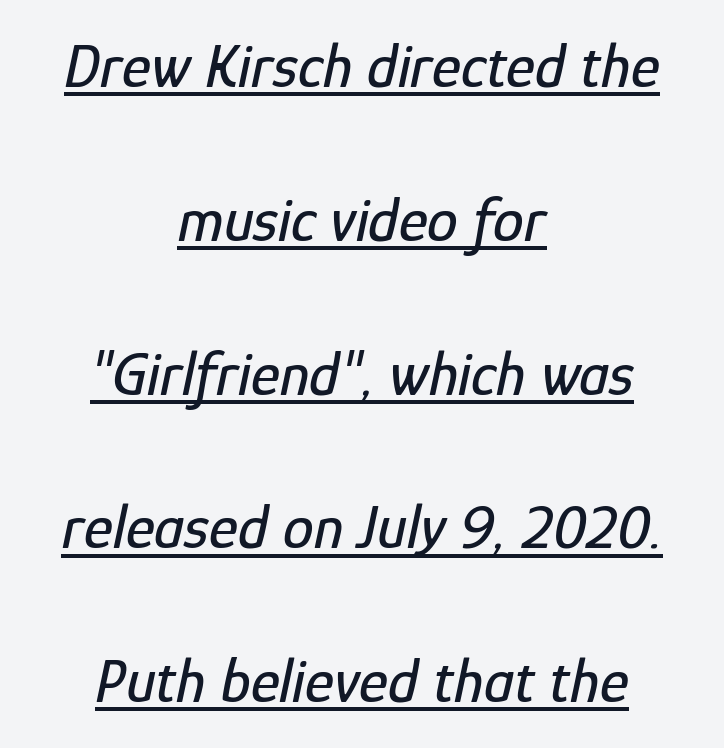
The image shows 62 px condensed type, italic (leaning right); set centered, loose line spacing (2.48x), normal letter spacing, underlined; low stroke contrast and a medium x-height.
